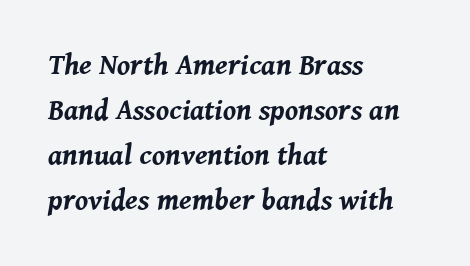
Q: Is the text bold? A: Yes.
Q: Is the text italic (slanted)? A: Yes, it leans right by about 8 degrees.
Q: Is the text underlined? A: No.
Q: How is the paragraph aligned? A: Left-aligned.
Q: Is the spacing between letters normal or unusually wide? A: Normal.
Q: Is the spacing between lines tight, normal or loose? A: Normal.
Q: Width (condensed, normal, or wide)? A: Normal.
Q: Stroke contrast? A: Medium.
Q: x-height? A: Medium.
Q: Monospaced? A: No.
